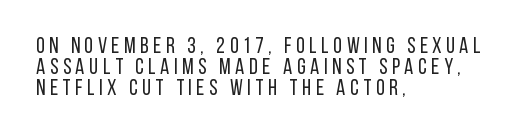
Q: Is the text bold? A: No.
Q: Is the text italic (slanted)? A: No, it is upright.
Q: Is the text underlined? A: No.
Q: How is the paragraph aligned? A: Left-aligned.
Q: Is the spacing between letters normal or unusually wide? A: Unusually wide.
Q: Is the spacing between lines tight, normal or loose? A: Tight.
